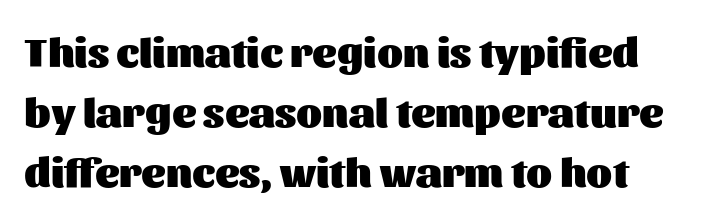
{"serif": "no", "italic": "no", "bold": "yes", "weight": "heavy", "width": "normal", "stroke_contrast": "medium", "x_height": "medium", "monospaced": "no", "underline": "no", "line_spacing": "normal", "line_spacing_ratio": 1.43, "letter_spacing": "normal", "letter_spacing_em": 0.0, "glyph_px": 42}
